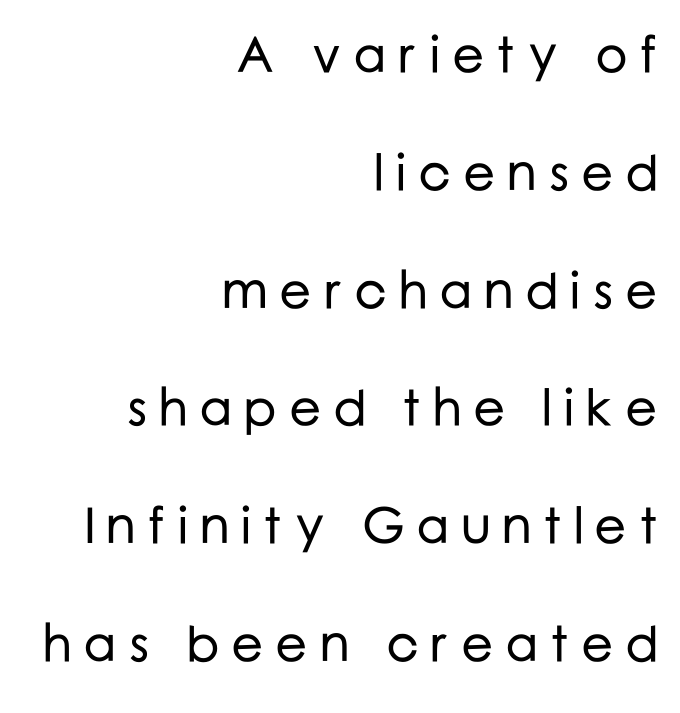
{"serif": "no", "italic": "no", "width": "normal", "stroke_contrast": "low", "x_height": "medium", "monospaced": "no", "underline": "no", "align": "right", "line_spacing": "loose", "line_spacing_ratio": 2.31, "letter_spacing": "wide", "letter_spacing_em": 0.22, "glyph_px": 51}
